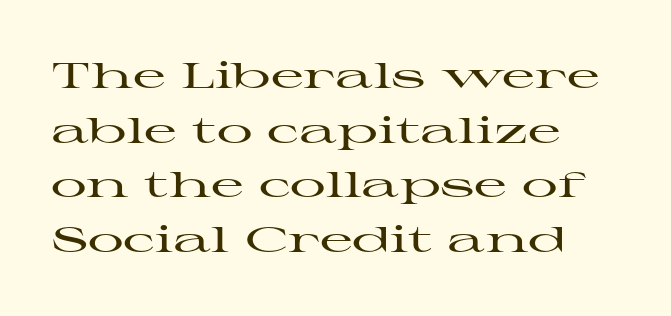
{"serif": "yes", "italic": "no", "width": "wide", "stroke_contrast": "high", "x_height": "medium", "monospaced": "no", "underline": "no", "align": "left", "line_spacing": "normal", "line_spacing_ratio": 1.52, "letter_spacing": "normal", "letter_spacing_em": 0.0, "glyph_px": 36}
